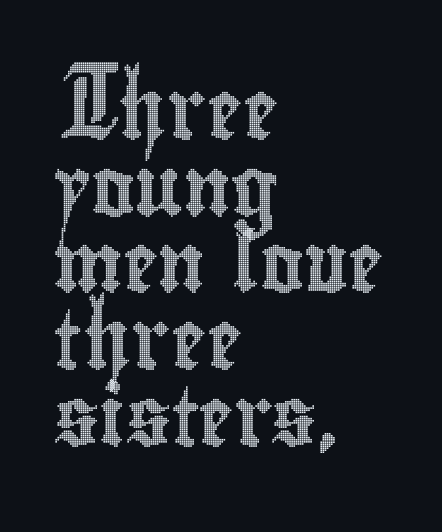
The image shows 59 px condensed type, upright; set left-aligned, normal line spacing (1.3x), normal letter spacing, not underlined; a small x-height.
